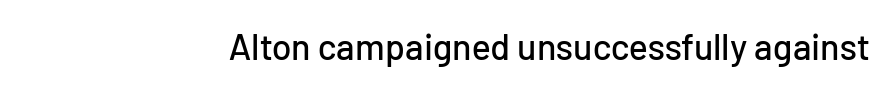
You could not count columns in this text — the font is proportionally spaced. This is roman type, the default non-slanted kind. Short note: letters normally spaced. Clear beneath every line of the passage. Font category for this specimen: sans-serif.
